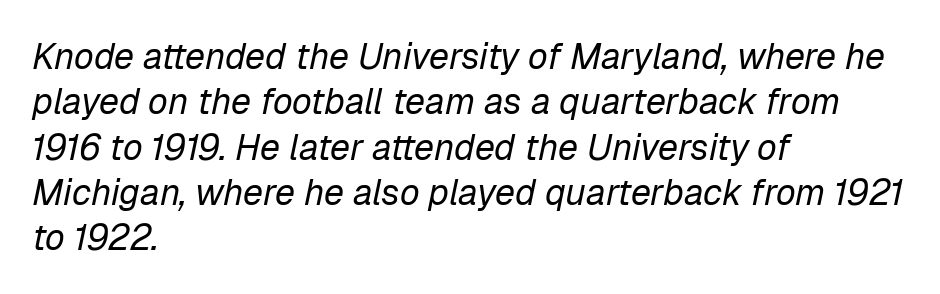
Q: Is the text bold? A: No.
Q: Is the text italic (slanted)? A: Yes, it leans right by about 12 degrees.
Q: Is the text underlined? A: No.
Q: How is the paragraph aligned? A: Left-aligned.
Q: Is the spacing between letters normal or unusually wide? A: Normal.
Q: Is the spacing between lines tight, normal or loose? A: Normal.
Q: Width (condensed, normal, or wide)? A: Normal.
Q: Stroke contrast? A: Low.
Q: x-height? A: Medium.
Q: Monospaced? A: No.
